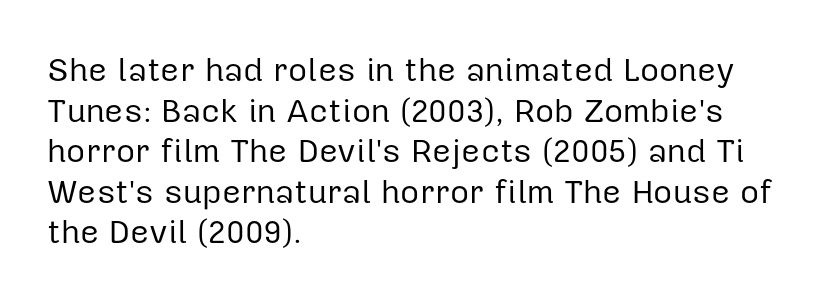
{"serif": "no", "italic": "no", "bold": "no", "weight": "regular", "width": "normal", "stroke_contrast": "low", "x_height": "medium", "monospaced": "no", "underline": "no", "align": "left", "line_spacing_ratio": 1.23, "letter_spacing": "normal", "letter_spacing_em": 0.0, "glyph_px": 33}
